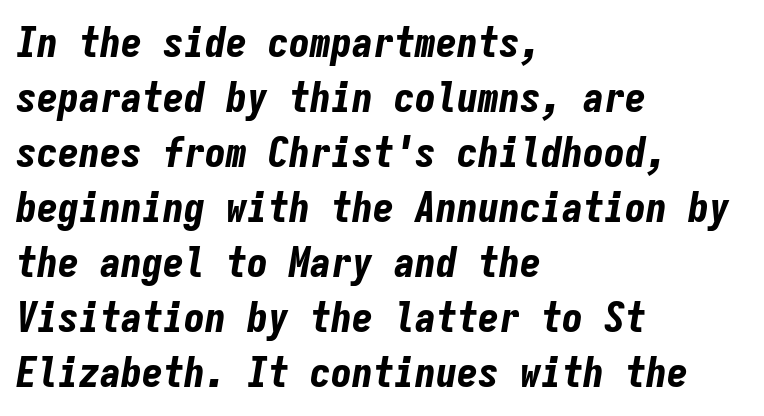
{"italic": "yes", "lean": "right", "slant_degrees": 9, "bold": "yes", "weight": "bold", "width": "condensed", "stroke_contrast": "low", "x_height": "medium", "monospaced": "yes", "underline": "no", "align": "left", "line_spacing": "normal", "line_spacing_ratio": 1.31, "letter_spacing": "normal", "letter_spacing_em": 0.0, "glyph_px": 42}
